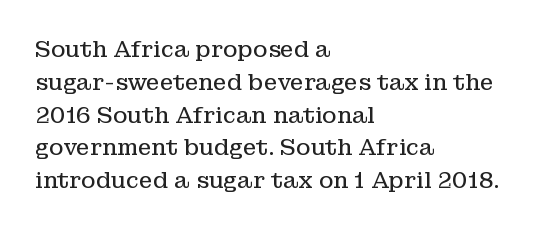
Q: Is the text bold? A: No.
Q: Is the text italic (slanted)? A: No, it is upright.
Q: Is the text underlined? A: No.
Q: How is the paragraph aligned? A: Left-aligned.
Q: Is the spacing between letters normal or unusually wide? A: Normal.
Q: Is the spacing between lines tight, normal or loose? A: Normal.
